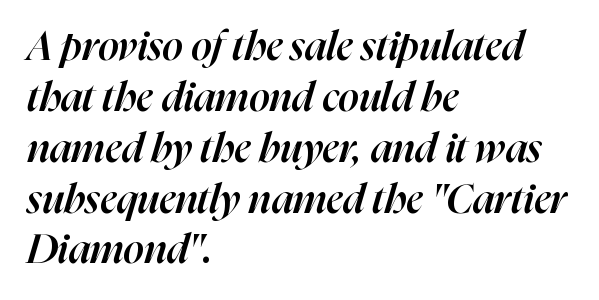
Q: Is the text bold? A: Semi-bold.
Q: Is the text italic (slanted)? A: Yes, it leans right by about 16 degrees.
Q: Is the text underlined? A: No.
Q: How is the paragraph aligned? A: Left-aligned.
Q: Is the spacing between letters normal or unusually wide? A: Normal.
Q: Width (condensed, normal, or wide)? A: Normal.
Q: Stroke contrast? A: High.
Q: x-height? A: Medium.
Q: Monospaced? A: No.
